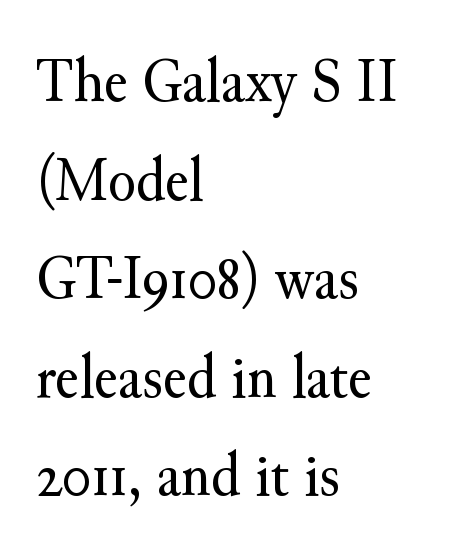
Layout note: lines flush left. The passage shown is typeset with a serif family. Nothing heavy about these letters — not bold at all. Compared with typical paragraphs, the rows here are spaced about the same. How are the letters spaced? Ordinarily, with no added tracking.
